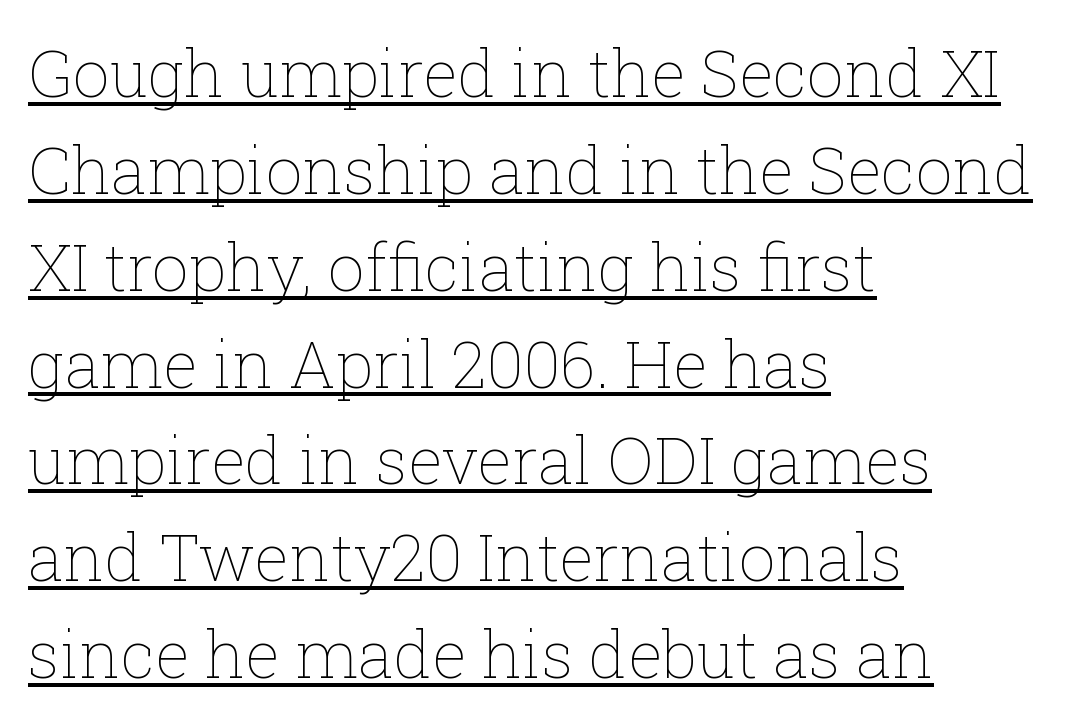
{"italic": "no", "bold": "no", "weight": "thin", "width": "normal", "stroke_contrast": "low", "x_height": "medium", "monospaced": "no", "underline": "yes", "align": "left", "line_spacing": "normal", "line_spacing_ratio": 1.49, "letter_spacing": "normal", "letter_spacing_em": 0.0, "glyph_px": 65}
